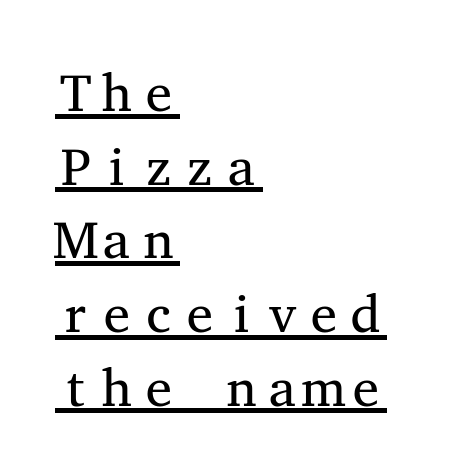
The image shows 53 px regular-weight, wide serif type, upright, monospaced; set left-aligned, normal line spacing (1.39x), normal letter spacing, underlined; medium stroke contrast and a medium x-height.
